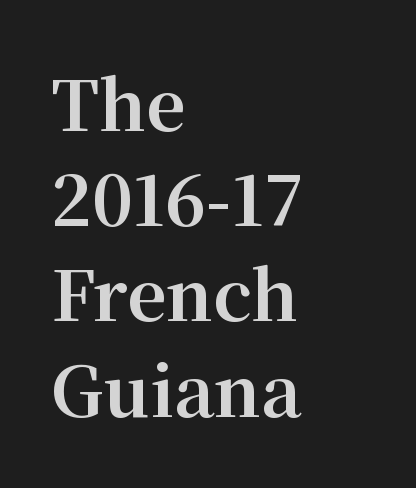
Q: Is the text bold? A: Yes.
Q: Is the text italic (slanted)? A: No, it is upright.
Q: Is the typeface a serif or a sans-serif typeface? A: Serif.
Q: Is the text underlined? A: No.
Q: How is the paragraph aligned? A: Left-aligned.
Q: Is the spacing between letters normal or unusually wide? A: Normal.
Q: Is the spacing between lines tight, normal or loose? A: Normal.
Q: Width (condensed, normal, or wide)? A: Normal.
Q: Stroke contrast? A: Medium.
Q: x-height? A: Medium.
Q: Monospaced? A: No.
